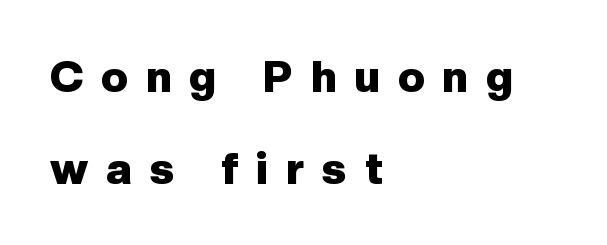
Q: Is the text bold? A: Yes.
Q: Is the text italic (slanted)? A: No, it is upright.
Q: Is the typeface a serif or a sans-serif typeface? A: Sans-serif.
Q: Is the text underlined? A: No.
Q: How is the paragraph aligned? A: Left-aligned.
Q: Is the spacing between letters normal or unusually wide? A: Unusually wide.
Q: Is the spacing between lines tight, normal or loose? A: Loose.
Q: Width (condensed, normal, or wide)? A: Normal.
Q: Stroke contrast? A: Low.
Q: x-height? A: Medium.
Q: Monospaced? A: No.
